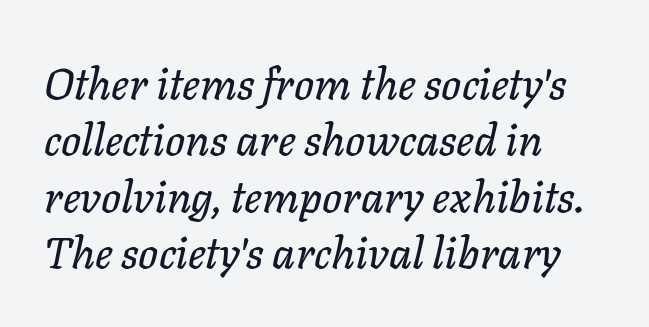
A student would call this left alignment; a typographer would say flush left, rag right. The foot of each line stays bare and open. Observe the lean: these are italic letterforms. Looks like regular typesetting: each glyph gets only the width it needs. Line spacing here is normal. Between one letter and the next there's only the usual sliver of space.
